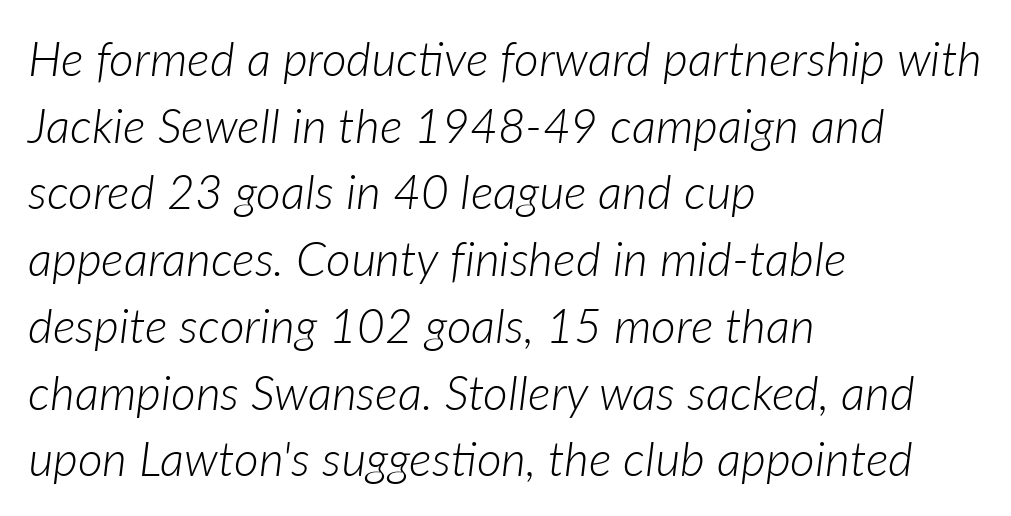
The axis of the letterforms is tilted away from vertical. The glyphs are unaccompanied by any horizontal stroke below them. Students, note that the glyphs here touch the page at normal intervals. Teacher's note: observe the even left margin — that is flush-left alignment.
